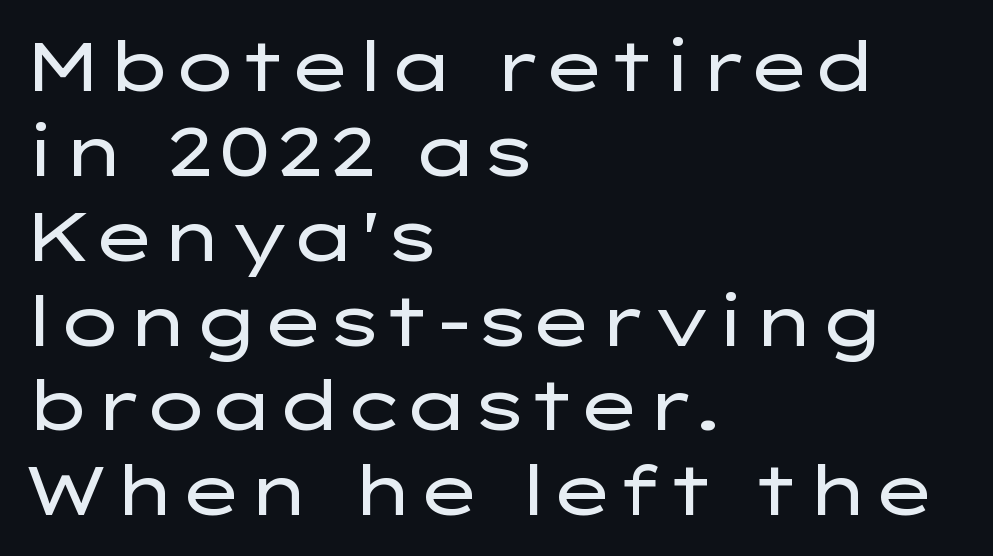
{"serif": "no", "italic": "no", "bold": "no", "weight": "regular", "width": "wide", "stroke_contrast": "low", "x_height": "medium", "monospaced": "no", "underline": "no", "align": "left", "line_spacing_ratio": 1.23, "letter_spacing": "normal", "letter_spacing_em": 0.0, "glyph_px": 69}
